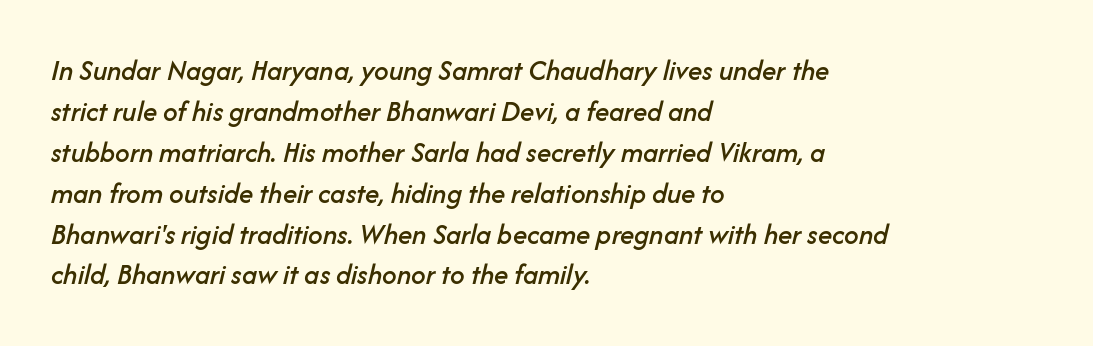
The image shows 29 px text type, italic (leaning right); set left-aligned, normal line spacing (1.41x), normal letter spacing, not underlined; low stroke contrast and a medium x-height.
